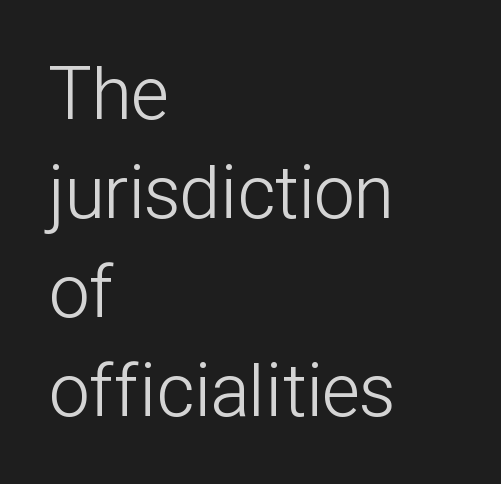
Short note: letters normally spaced. The passage shown is typed in a proportional face where columns would drift. When letters stand straight like this, we call the style roman or upright. Horizontally, the lines are justified to the leading edge only. These glyphs show unthickened strokes, regular width or finer.
